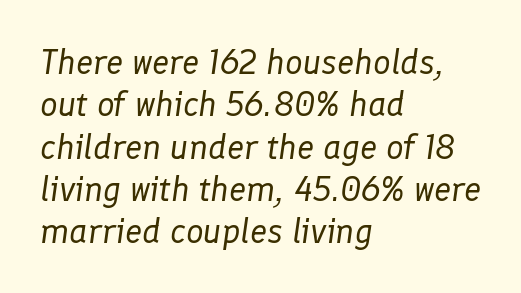
{"italic": "yes", "lean": "right", "slant_degrees": 8, "bold": "no", "weight": "regular", "width": "normal", "stroke_contrast": "low", "x_height": "medium", "monospaced": "no", "underline": "no", "align": "left", "line_spacing_ratio": 1.21, "letter_spacing": "normal", "letter_spacing_em": 0.0, "glyph_px": 35}
